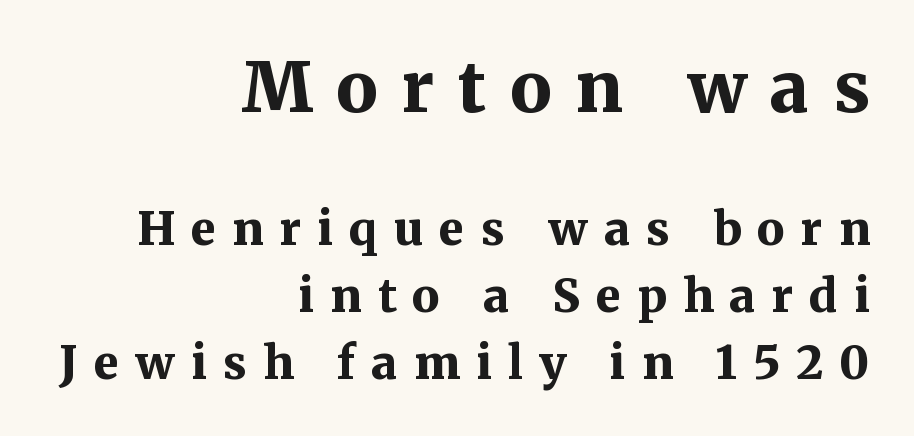
Evenly set lines give the paragraph a standard silhouette. Visually, the top section dominates because its glyphs are scaled up. Rendered with straight, roman letterforms. Regarding serifs, this sample has them.
